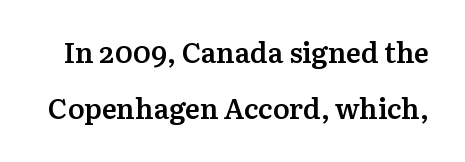
{"serif": "yes", "italic": "no", "bold": "semi", "weight": "semibold", "width": "normal", "stroke_contrast": "medium", "x_height": "medium", "monospaced": "no", "underline": "no", "line_spacing": "loose", "line_spacing_ratio": 2.0, "letter_spacing": "normal", "letter_spacing_em": 0.0, "glyph_px": 28}
